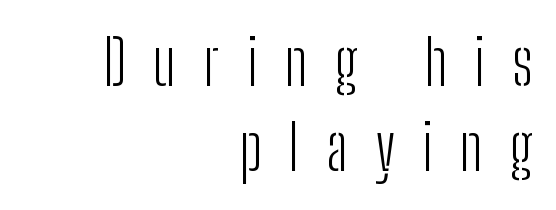
A flush-right, rag-left setting is used for this passage. Do the characters align in a grid? No, the font is proportional. Students, observe: this is what conventionally led text looks like. Unlike italic type, these characters show no tilt at all. Weight: not bold — regular or lighter. The line texture is sparse and dotted thanks to wide tracking.
